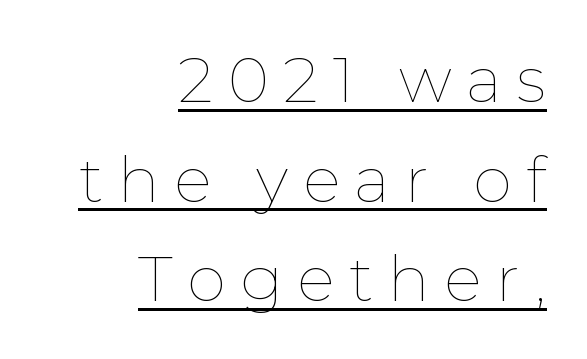
The image shows 63 px thin type, upright; set right-aligned, normal line spacing (1.58x), unusually wide letter spacing (+0.23 em), underlined; low stroke contrast and a medium x-height.
